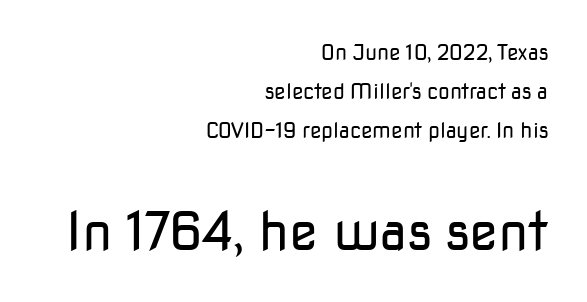
Note: smaller setting up top, larger setting below. The passage shown is typeset with a sans-serif family. Posture: vertical. The text block is weighted toward the right margin, trailing off unevenly leftward. The typeface has the unassuming heft of standard copy or less. Each letter keeps its own natural width here, so spacing adapts to shape.
